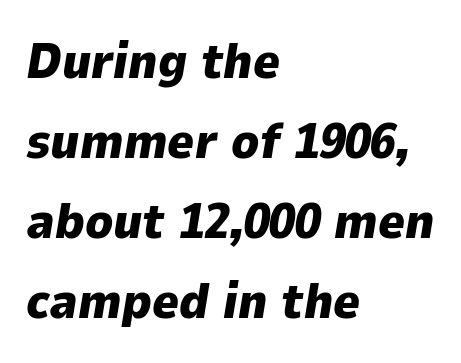
{"italic": "yes", "lean": "right", "slant_degrees": 9, "bold": "yes", "weight": "heavy", "width": "normal", "stroke_contrast": "low", "x_height": "medium", "monospaced": "no", "underline": "no", "align": "left", "line_spacing": "normal", "line_spacing_ratio": 1.57, "letter_spacing": "normal", "letter_spacing_em": 0.0, "glyph_px": 51}
